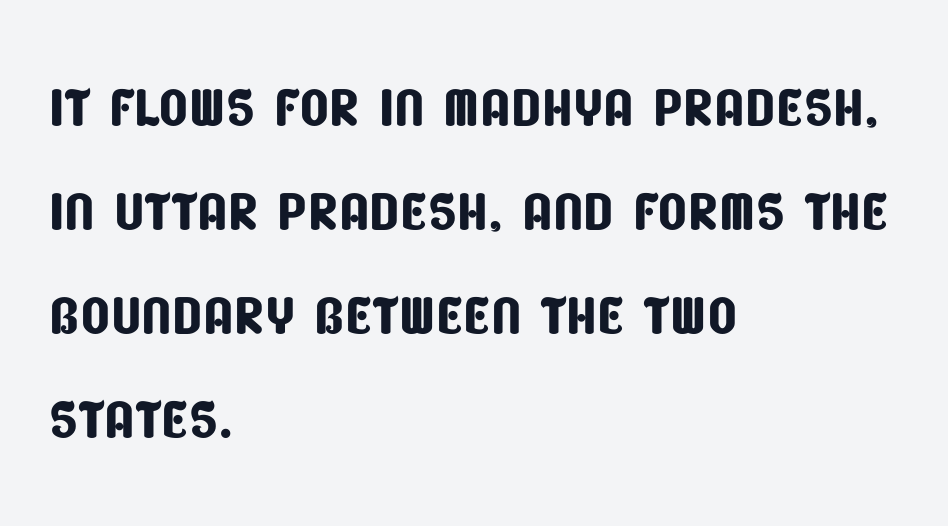
{"serif": "no", "width": "condensed", "stroke_contrast": "low", "x_height": "large", "monospaced": "no", "underline": "no", "align": "left", "line_spacing": "normal", "line_spacing_ratio": 1.35, "letter_spacing": "normal", "letter_spacing_em": 0.0, "glyph_px": 77}
